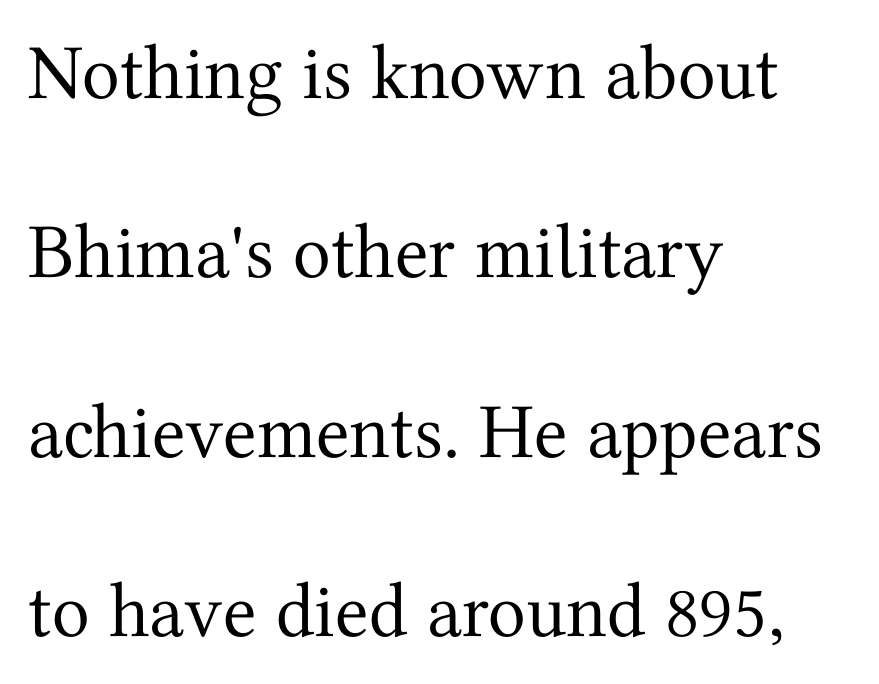
How would I describe the line gaps? Wide and relaxed. Clear beneath every line of the passage. Unlike a clean sans, this face finishes its strokes with serifs. The ragged edge is on the right, which tells us the setting is flush left. The type is set solid horizontally, with unmodified tracking. This sample has the flowing, uneven cadence of proportional lettering.
